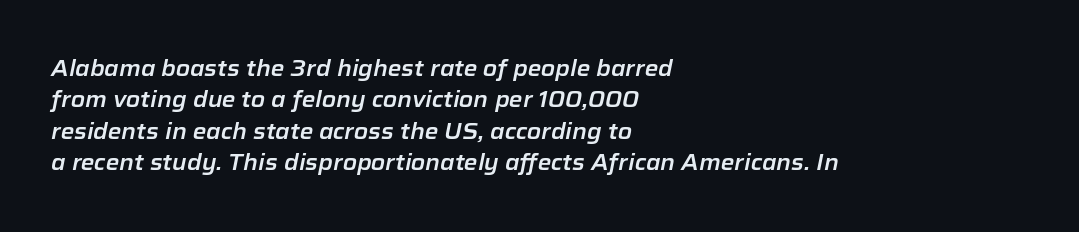
{"italic": "yes", "lean": "right", "slant_degrees": 12, "underline": "no", "align": "left", "line_spacing": "normal", "line_spacing_ratio": 1.43, "letter_spacing": "normal", "letter_spacing_em": 0.0, "glyph_px": 22}
